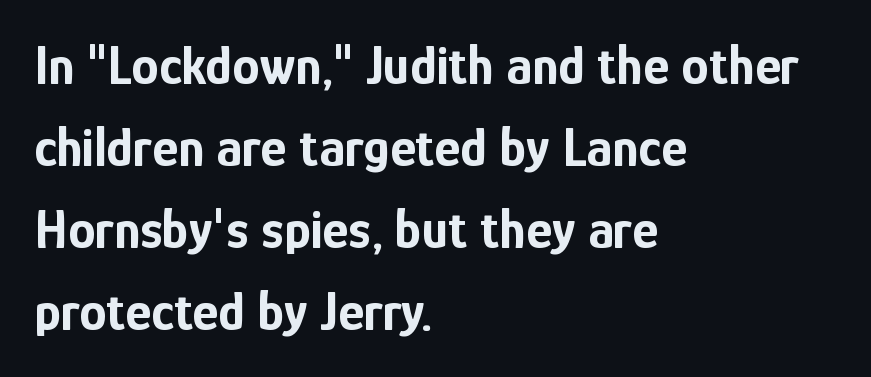
The image shows 55 px bold, condensed sans-serif type, upright; set left-aligned, normal line spacing (1.49x), normal letter spacing, not underlined; low stroke contrast and a medium x-height.
